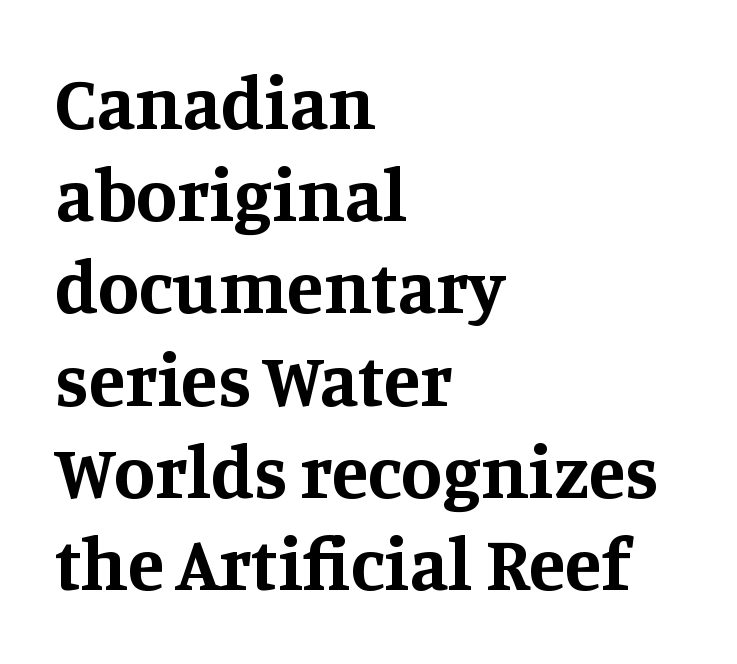
Q: Is the text bold? A: Yes.
Q: Is the text italic (slanted)? A: No, it is upright.
Q: Is the typeface a serif or a sans-serif typeface? A: Serif.
Q: Is the text underlined? A: No.
Q: How is the paragraph aligned? A: Left-aligned.
Q: Is the spacing between letters normal or unusually wide? A: Normal.
Q: Width (condensed, normal, or wide)? A: Normal.
Q: Stroke contrast? A: Medium.
Q: x-height? A: Large.
Q: Monospaced? A: No.
